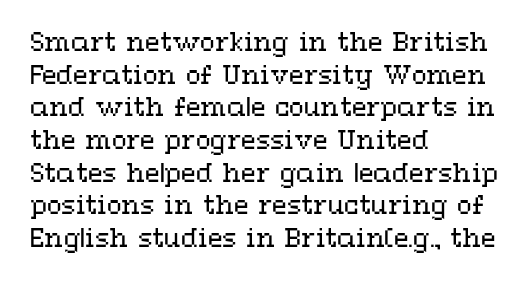
Plain, unruled lines of type. Ordinary non-slanted type is in use. Does extra space separate the letters? No, they use regular spacing. This is not heavy type; no bold has been used. These lines sit exactly where default settings would place them. Reading down the block, your eye returns to a fixed left position each line.
